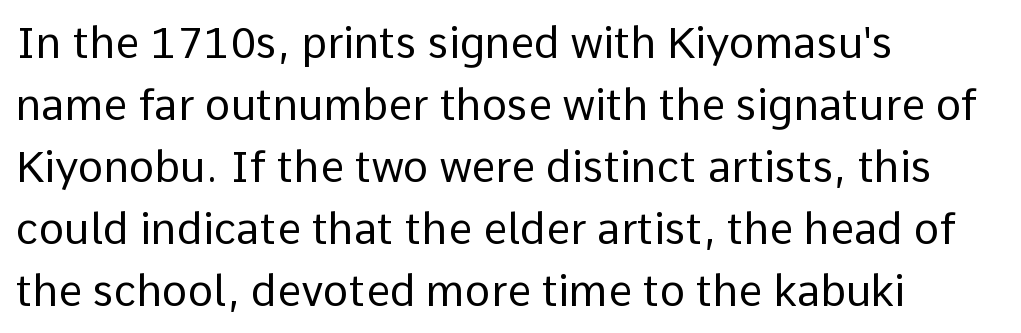
Alignment: flush left. Letters have the restrained weight of plain body copy at most. Whoever set this chose a conventional vertical rhythm. Unlike italic type, these characters show no tilt at all. The passage shown is typed in a proportional face where columns would drift. Descenders are the only things crossing below the line.
